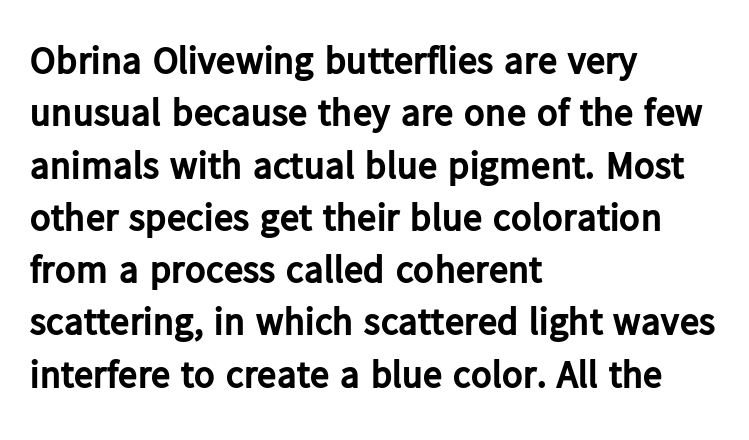
This is roman type, the default non-slanted kind. Heavy-handed strokes throughout: this text is bold. Is this a sans? Yes — the strokes have no serifs. Descender tails drop into unmarked territory. The rendering keeps characters at their native spacing.
